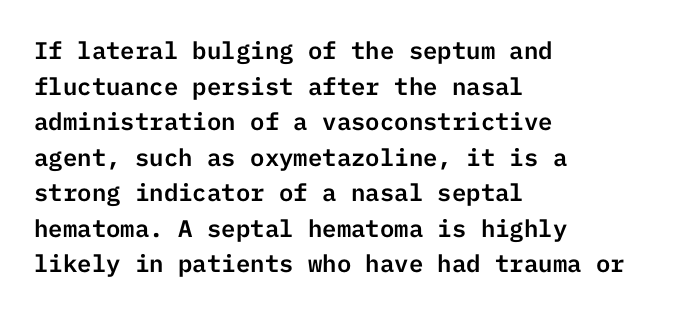
{"italic": "no", "underline": "no", "align": "left", "line_spacing": "normal", "line_spacing_ratio": 1.48, "letter_spacing": "normal", "letter_spacing_em": 0.0, "glyph_px": 24}
